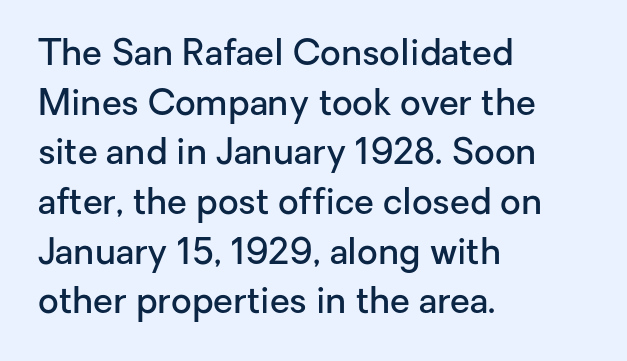
The image shows 36 px semibold sans-serif type, upright; set left-aligned, normal line spacing (1.38x), normal letter spacing, not underlined; low stroke contrast and a medium x-height.
